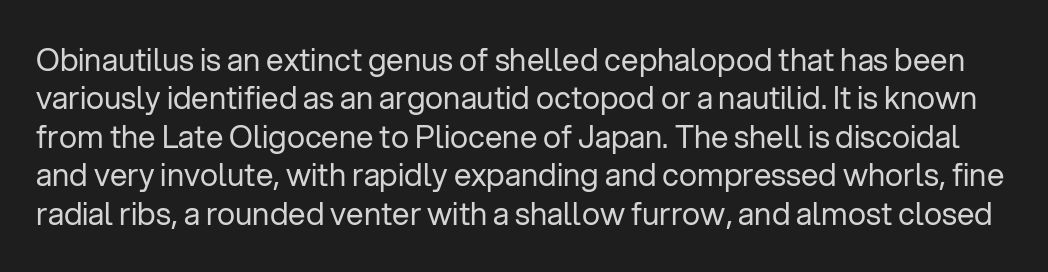
{"serif": "no", "italic": "no", "bold": "no", "weight": "regular", "width": "normal", "stroke_contrast": "low", "x_height": "medium", "monospaced": "no", "underline": "no", "line_spacing_ratio": 1.24, "letter_spacing": "normal", "letter_spacing_em": 0.0, "glyph_px": 31}
